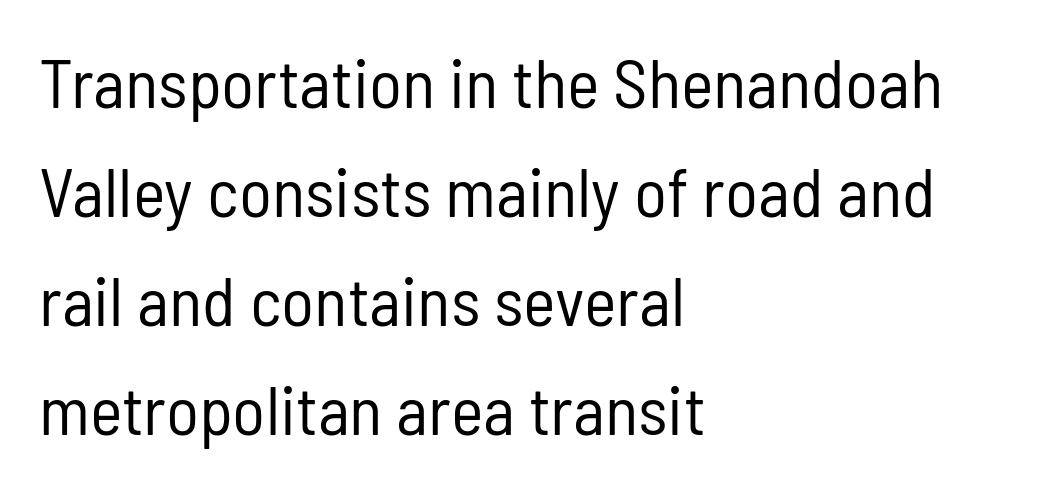
The image shows 69 px regular-weight, condensed sans-serif type, upright; set left-aligned, normal line spacing (1.58x), normal letter spacing, not underlined; low stroke contrast and a medium x-height.
